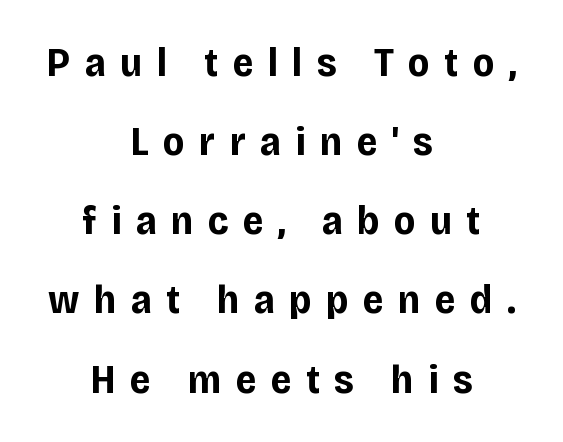
The image shows 41 px bold sans-serif type, upright; set centered, loose line spacing (1.93x), unusually wide letter spacing (+0.35 em), not underlined; low stroke contrast and a large x-height.
